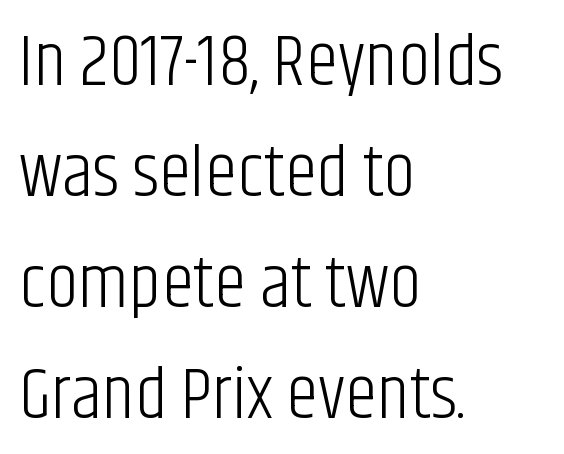
Short and long lines alike share a common starting point at left. Unmarked baselines from the first word to the last. Weight: not bold — regular or lighter. Is this a fixed-width face? No — the glyphs have proportional, varying widths. Unlike italic type, these characters show no tilt at all. Whoever set this chose a conventional vertical rhythm.
